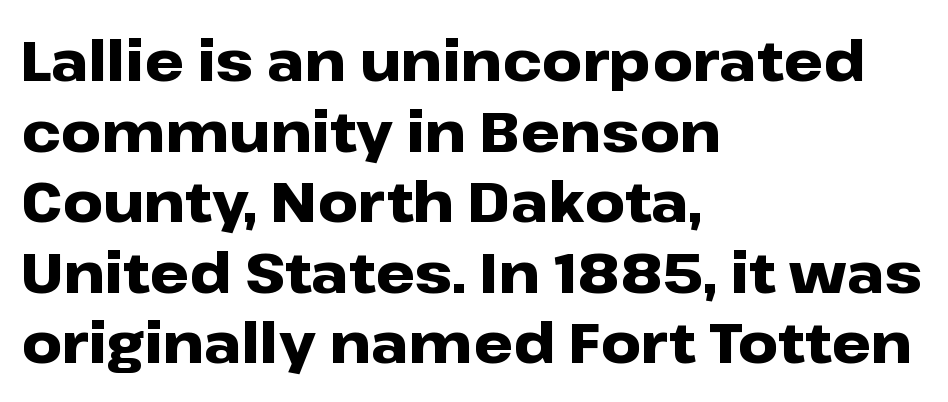
The type is set solid horizontally, with unmodified tracking. The letters are bold, with thick, heavy strokes. Quick note: underline off. Successive baselines arrive at the customary interval. Typographically, this falls in the sans-serif category.
